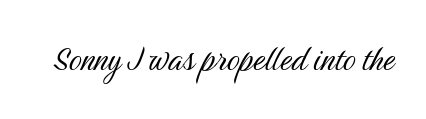
Q: Is the text bold? A: No.
Q: Is the text italic (slanted)? A: Yes.
Q: Is the typeface a serif or a sans-serif typeface? A: Sans-serif.
Q: Is the text underlined? A: No.
Q: Is the spacing between letters normal or unusually wide? A: Normal.
Q: Width (condensed, normal, or wide)? A: Condensed.
Q: Stroke contrast? A: Medium.
Q: x-height? A: Medium.
Q: Monospaced? A: No.
